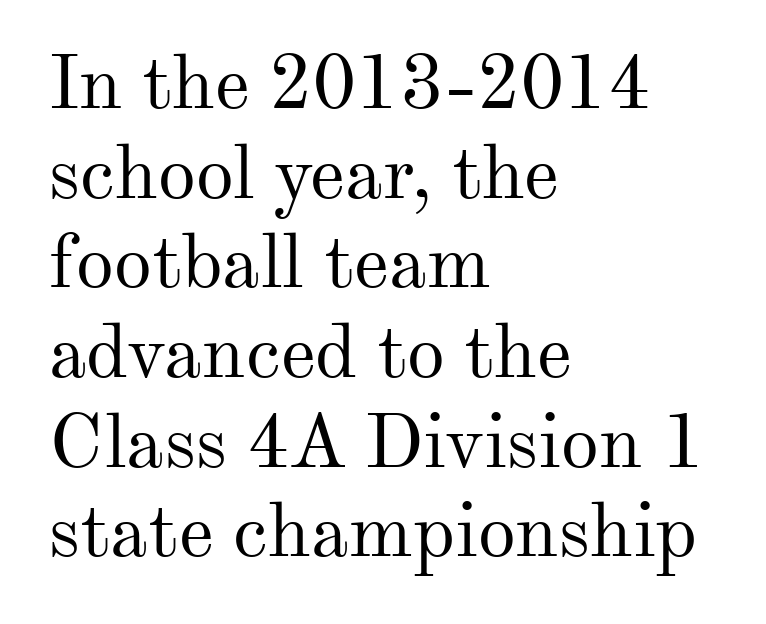
The image shows 76 px regular-weight serif type, upright; set left-aligned, line spacing 1.18x, normal letter spacing, not underlined; medium stroke contrast and a small x-height.
